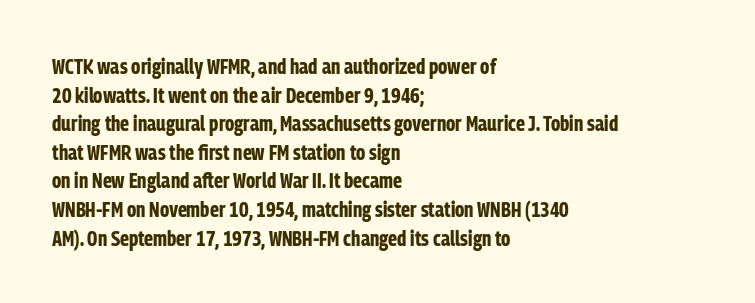
Q: Is the text bold? A: Yes.
Q: Is the text italic (slanted)? A: No, it is upright.
Q: Is the text underlined? A: No.
Q: How is the paragraph aligned? A: Left-aligned.
Q: Is the spacing between letters normal or unusually wide? A: Normal.
Q: Is the spacing between lines tight, normal or loose? A: Normal.
